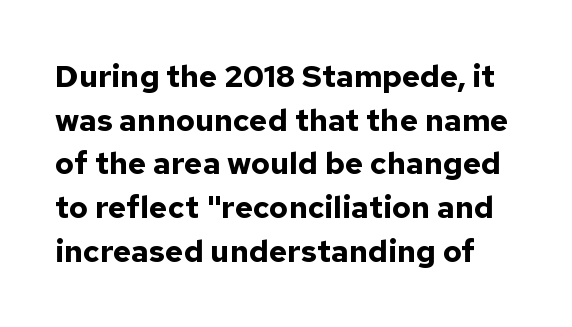
The image shows 31 px bold sans-serif type, upright; set normal line spacing (1.41x), normal letter spacing, not underlined; low stroke contrast and a medium x-height.
